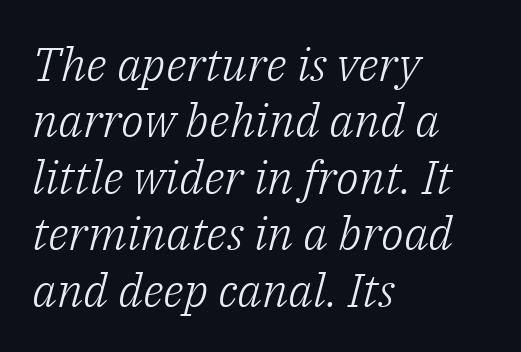
The image shows 47 px light serif type, italic (leaning right); set left-aligned, line spacing 1.2x, normal letter spacing, not underlined; low stroke contrast and a medium x-height.
